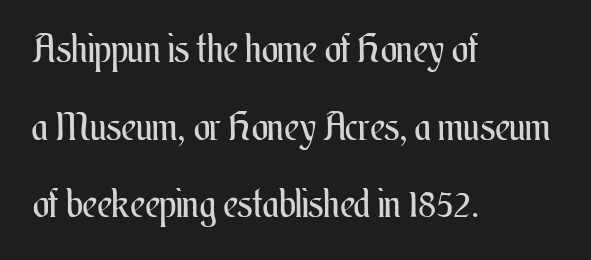
Q: Is the text bold? A: No.
Q: Is the text italic (slanted)? A: No, it is upright.
Q: Is the text underlined? A: No.
Q: How is the paragraph aligned? A: Left-aligned.
Q: Is the spacing between letters normal or unusually wide? A: Normal.
Q: Is the spacing between lines tight, normal or loose? A: Loose.
Q: Width (condensed, normal, or wide)? A: Condensed.
Q: Stroke contrast? A: Medium.
Q: x-height? A: Small.
Q: Monospaced? A: No.
